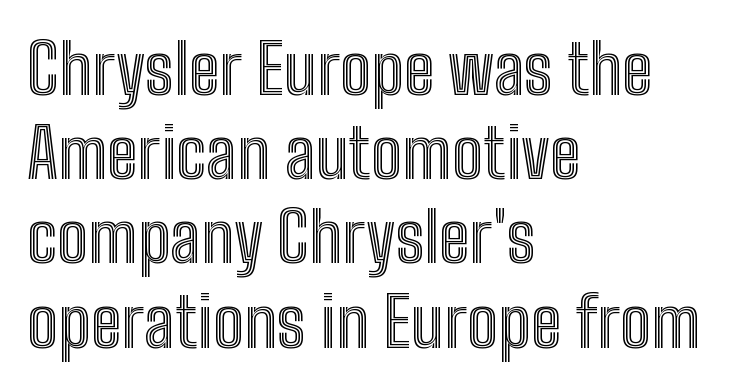
Upright lettering throughout. Varying glyph widths throughout — classic text-font behaviour. The words here are not underlined. Typeset ragged right — the left edge is the straight one.
